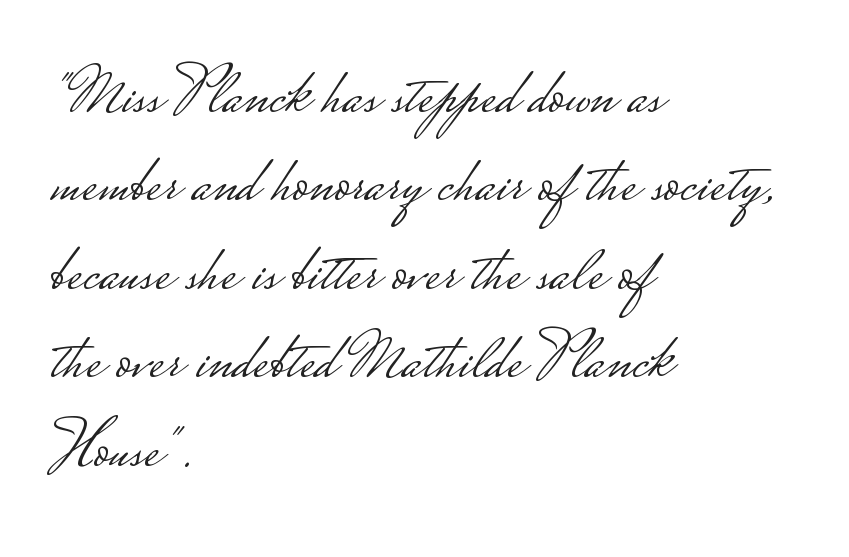
Do the characters align in a grid? No, the font is proportional. Successive baselines arrive at the customary interval. This is not heavy type; no bold has been used. The setting favours the left margin, as ordinary paragraphs usually do. Bare-footed words on every line.
